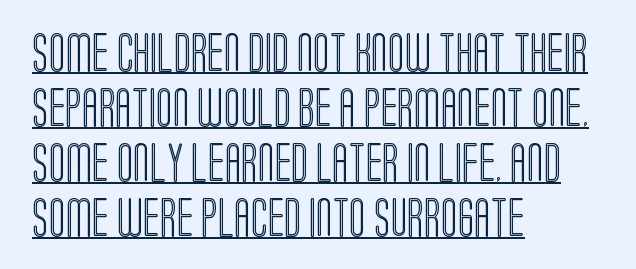
The image shows 39 px condensed type, upright; set left-aligned, normal line spacing (1.41x), normal letter spacing, underlined; a large x-height.
